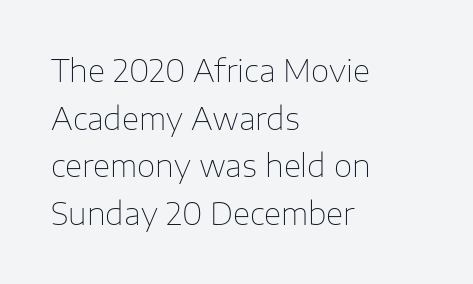
The image shows 30 px thin sans-serif type, upright; set left-aligned, normal line spacing (1.59x), normal letter spacing, not underlined; low stroke contrast and a medium x-height.
